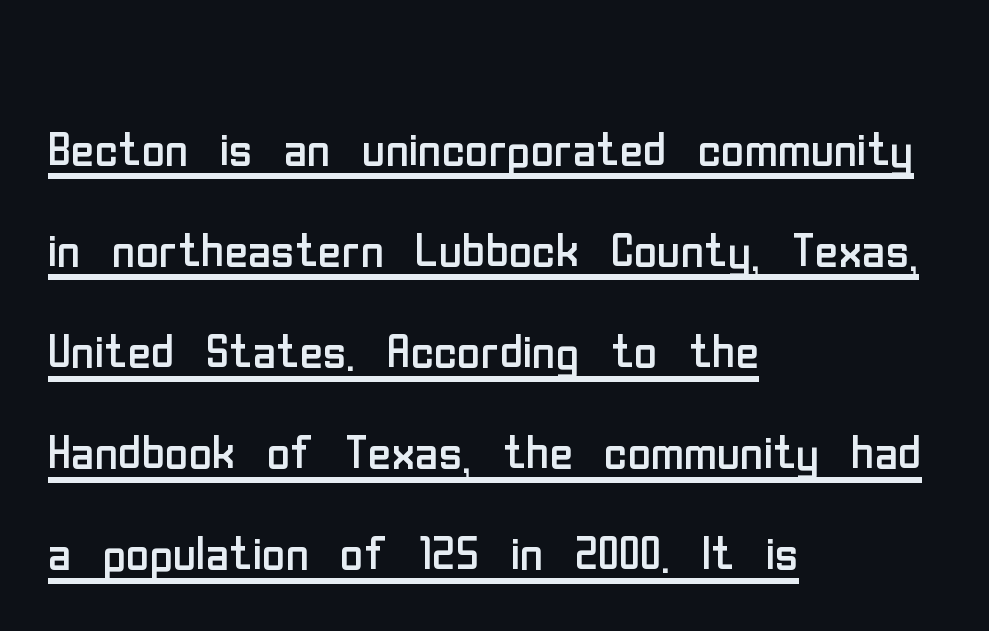
The weight tops out at a normal text grade. It's the straight-up-and-down kind of type. Notice how descenders clear the ascenders below comfortably — that's standard leading. The letters carry no serifs — their stems end cleanly without finishing strokes. The text block is weighted toward the left margin, trailing off unevenly rightward. The typesetter has applied underlining to the passage shown.
